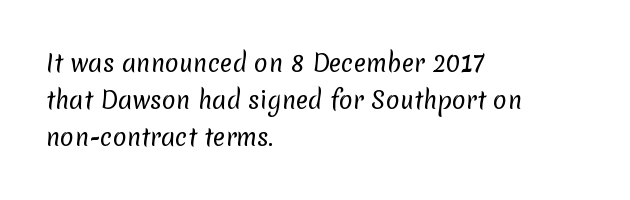
Q: Is the text bold? A: No.
Q: Is the text underlined? A: No.
Q: How is the paragraph aligned? A: Left-aligned.
Q: Is the spacing between letters normal or unusually wide? A: Normal.
Q: Is the spacing between lines tight, normal or loose? A: Normal.
